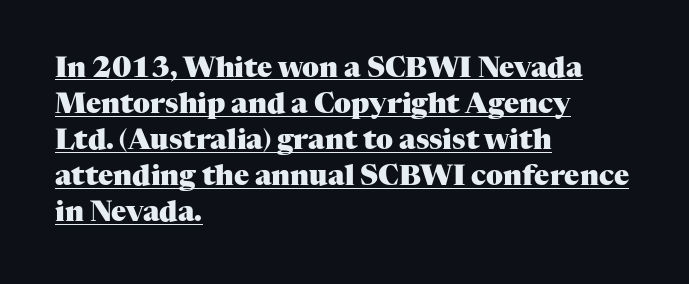
This sample keeps an unexceptional amount of space between lines. Notice how a bar underscores the lettering throughout. Short note: letters normally spaced. The type sits square on the baseline with zero lean. Spacing verdict: proportional, widths tailored to each character. Is the block centered? No — it sits flush against the left margin.
